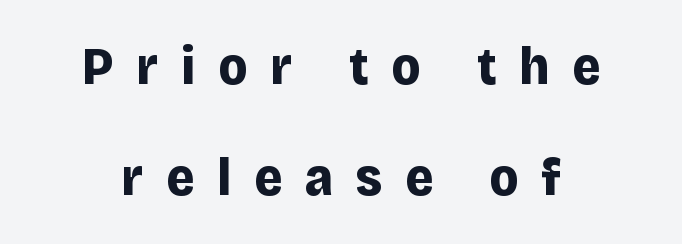
{"serif": "no", "italic": "no", "bold": "yes", "weight": "bold", "width": "normal", "stroke_contrast": "low", "x_height": "large", "monospaced": "no", "underline": "no", "align": "center", "line_spacing": "loose", "line_spacing_ratio": 2.06, "letter_spacing": "wide", "letter_spacing_em": 0.42, "glyph_px": 54}
